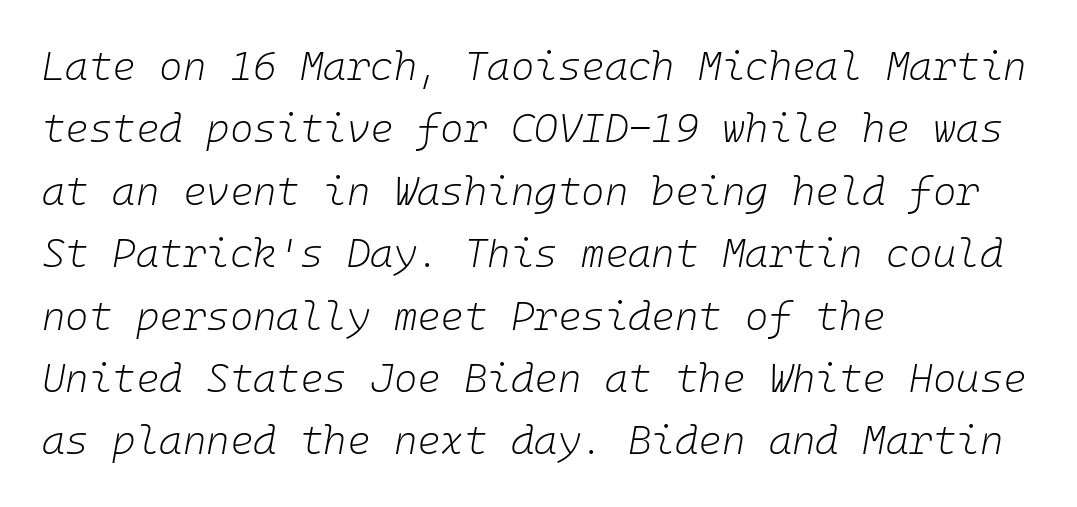
Q: Is the text bold? A: No.
Q: Is the text italic (slanted)? A: Yes, it leans right by about 10 degrees.
Q: Is the text underlined? A: No.
Q: How is the paragraph aligned? A: Left-aligned.
Q: Is the spacing between letters normal or unusually wide? A: Normal.
Q: Is the spacing between lines tight, normal or loose? A: Normal.
Q: Width (condensed, normal, or wide)? A: Normal.
Q: Stroke contrast? A: Low.
Q: x-height? A: Medium.
